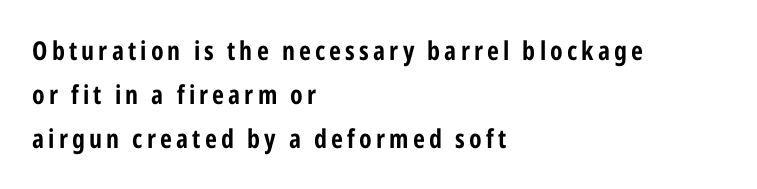
Q: Is the text italic (slanted)? A: No, it is upright.
Q: Is the text underlined? A: No.
Q: How is the paragraph aligned? A: Left-aligned.
Q: Is the spacing between lines tight, normal or loose? A: Normal.
